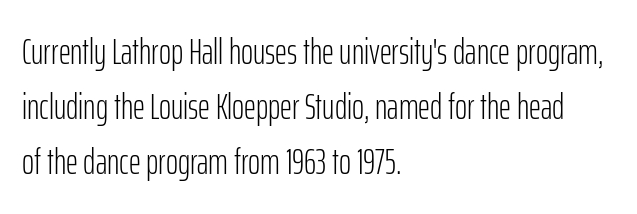
A typesetter would call this leading conventional body-copy spacing. Looks like regular typesetting: each glyph gets only the width it needs. On a weight scale, this lands at 450 or below. Every row of glyphs begins at an identical x-position on the left. Between one letter and the next there's only the usual sliver of space. A roman cut, with each character standing at attention.
